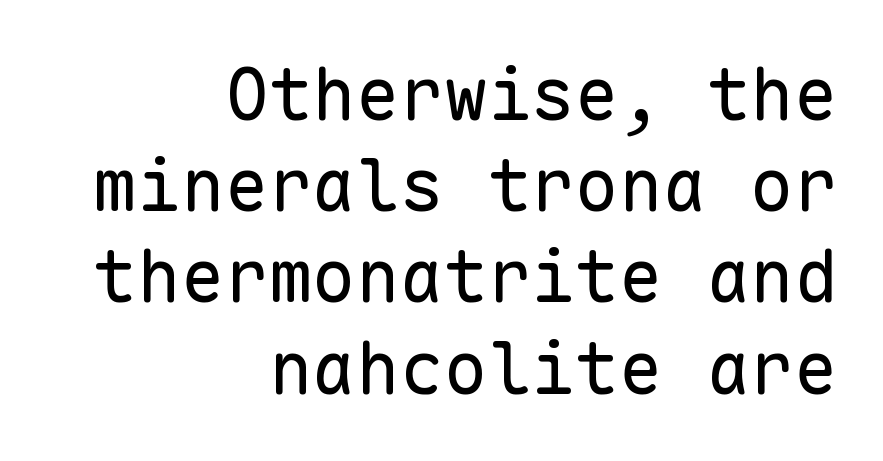
{"serif": "no", "italic": "no", "bold": "no", "weight": "regular", "width": "normal", "stroke_contrast": "low", "x_height": "medium", "monospaced": "yes", "underline": "no", "align": "right", "line_spacing": "normal", "line_spacing_ratio": 1.25, "letter_spacing": "normal", "letter_spacing_em": 0.0, "glyph_px": 73}
